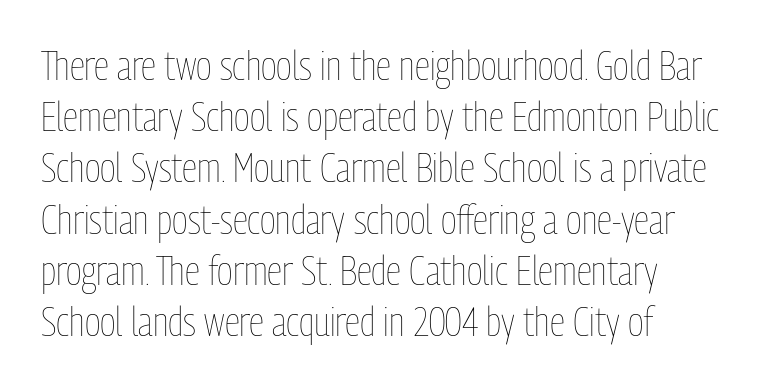
The passage shown is typed in a proportional face where columns would drift. How would I describe the line gaps? Plain and ordinary. The letters stand straight up with perfectly vertical stems. Nothing heavy about these letters — not bold at all.
